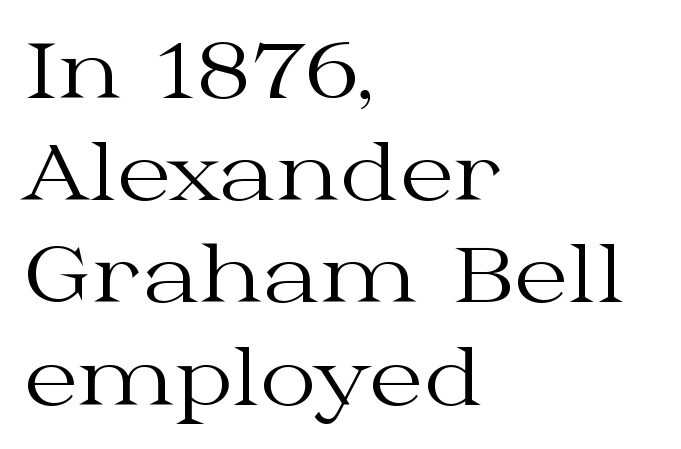
The image shows 78 px regular-weight, wide serif type, upright; set left-aligned, normal line spacing (1.31x), normal letter spacing, not underlined; medium stroke contrast and a medium x-height.
